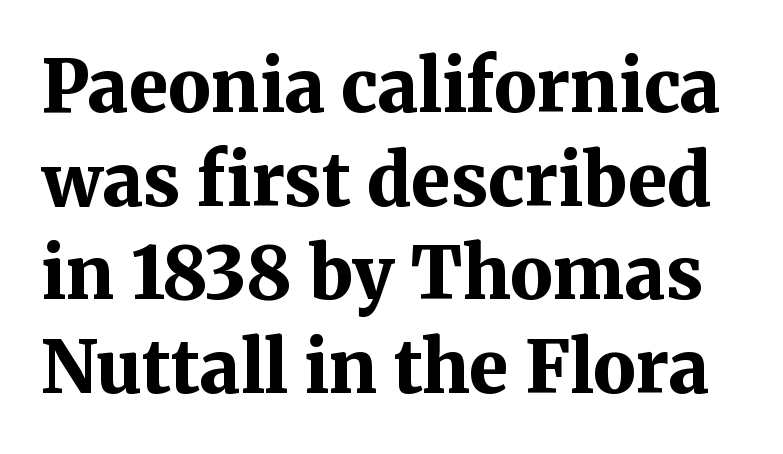
The image shows 72 px bold serif type, upright; set normal line spacing (1.3x), normal letter spacing, not underlined; medium stroke contrast and a medium x-height.
